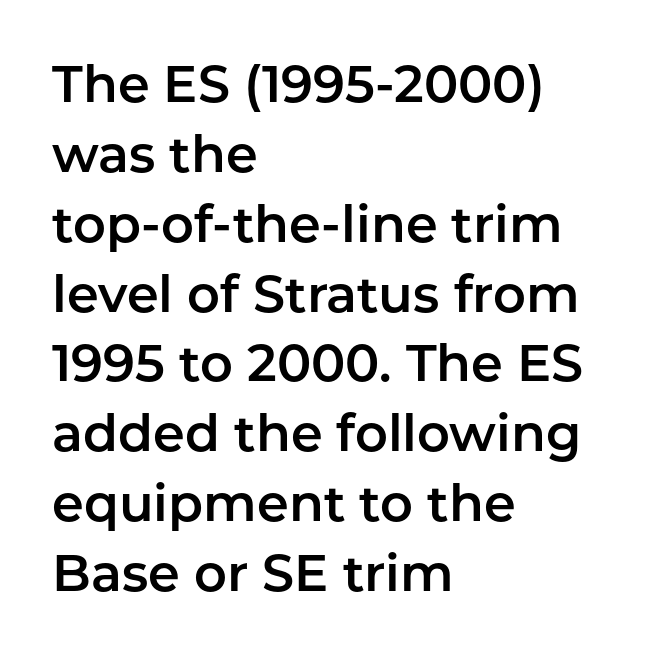
The image shows 51 px sans-serif type, upright; set left-aligned, normal line spacing (1.37x), normal letter spacing, not underlined; low stroke contrast and a medium x-height.
